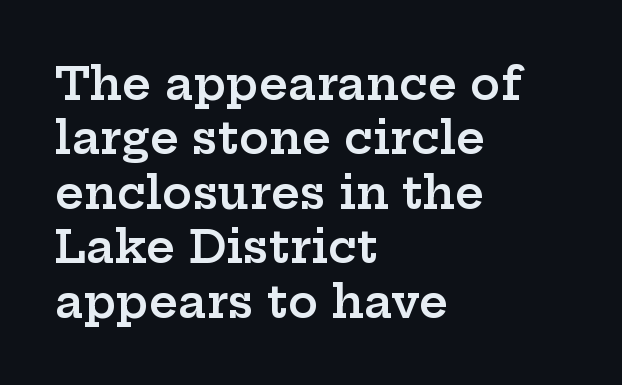
The image shows 45 px semibold, wide serif type, upright; set left-aligned, line spacing 1.21x, normal letter spacing, not underlined; low stroke contrast and a medium x-height.
